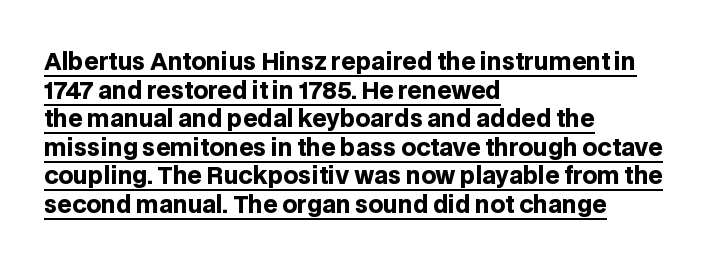
{"italic": "no", "bold": "yes", "underline": "yes", "align": "left", "line_spacing_ratio": 1.24, "letter_spacing": "normal", "letter_spacing_em": 0.0, "glyph_px": 23}
